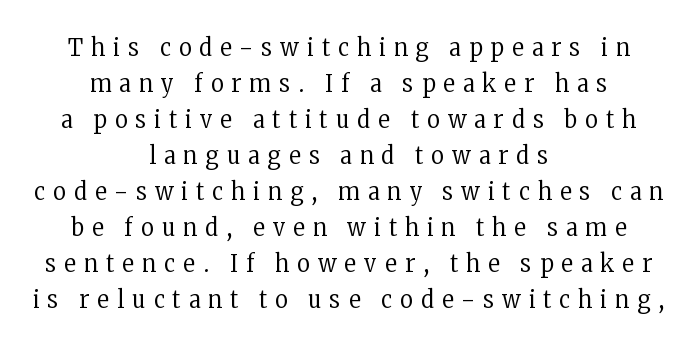
The image shows 25 px text type, upright; set centered, normal line spacing (1.44x), unusually wide letter spacing (+0.33 em), not underlined.
